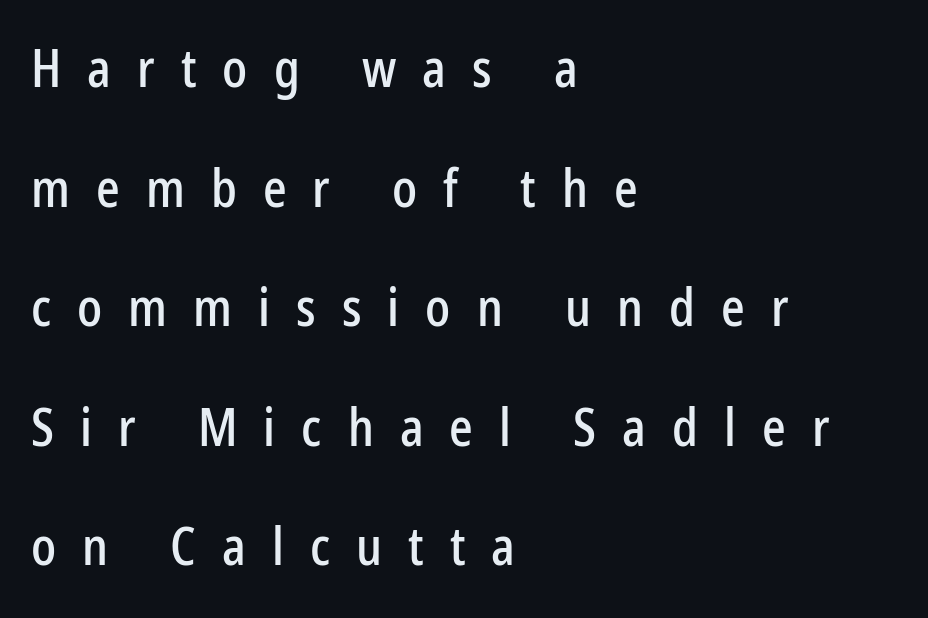
{"serif": "no", "italic": "no", "width": "condensed", "stroke_contrast": "low", "x_height": "medium", "monospaced": "no", "underline": "no", "align": "left", "line_spacing": "loose", "line_spacing_ratio": 2.3, "letter_spacing": "wide", "letter_spacing_em": 0.5, "glyph_px": 52}
